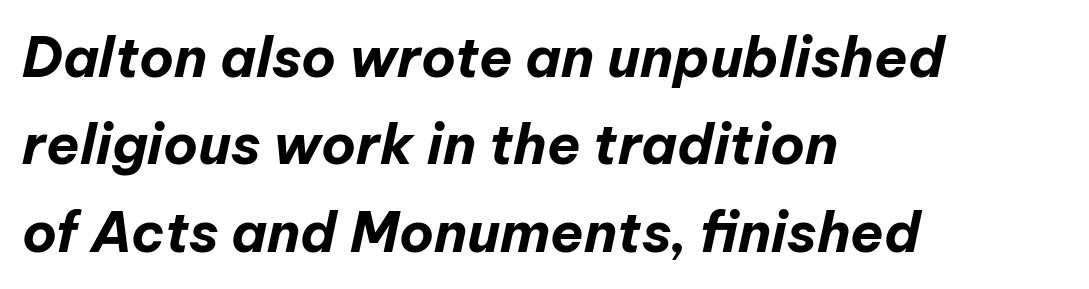
The image shows 55 px bold type, italic (leaning right); set left-aligned, normal line spacing (1.59x), normal letter spacing, not underlined; low stroke contrast and a medium x-height.
